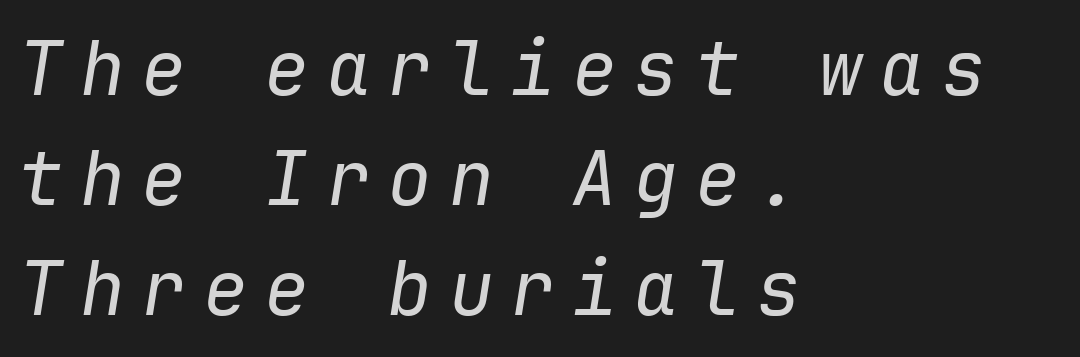
Q: Is the text bold? A: No.
Q: Is the text italic (slanted)? A: Yes, it leans right by about 9 degrees.
Q: Is the text underlined? A: No.
Q: How is the paragraph aligned? A: Left-aligned.
Q: Is the spacing between letters normal or unusually wide? A: Unusually wide.
Q: Is the spacing between lines tight, normal or loose? A: Normal.
Q: Width (condensed, normal, or wide)? A: Normal.
Q: Stroke contrast? A: Low.
Q: x-height? A: Medium.
Q: Monospaced? A: Yes.
